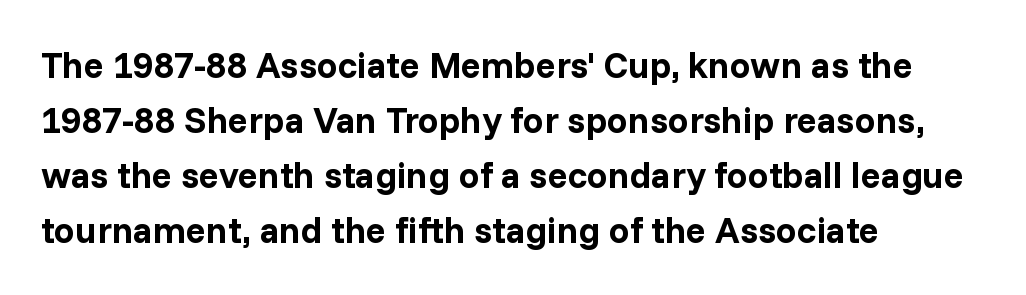
{"serif": "no", "italic": "no", "bold": "yes", "weight": "bold", "width": "normal", "stroke_contrast": "low", "x_height": "medium", "monospaced": "no", "underline": "no", "align": "left", "line_spacing": "normal", "line_spacing_ratio": 1.49, "letter_spacing": "normal", "letter_spacing_em": 0.0, "glyph_px": 37}
